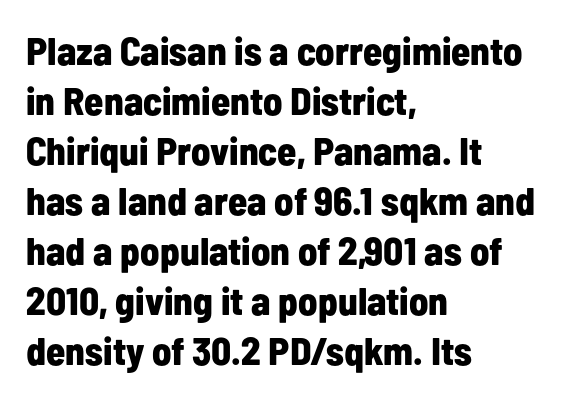
Q: Is the text bold? A: Yes.
Q: Is the text italic (slanted)? A: No, it is upright.
Q: Is the typeface a serif or a sans-serif typeface? A: Sans-serif.
Q: Is the text underlined? A: No.
Q: How is the paragraph aligned? A: Left-aligned.
Q: Is the spacing between letters normal or unusually wide? A: Normal.
Q: Is the spacing between lines tight, normal or loose? A: Normal.
Q: Width (condensed, normal, or wide)? A: Condensed.
Q: Stroke contrast? A: Low.
Q: x-height? A: Medium.
Q: Monospaced? A: No.
